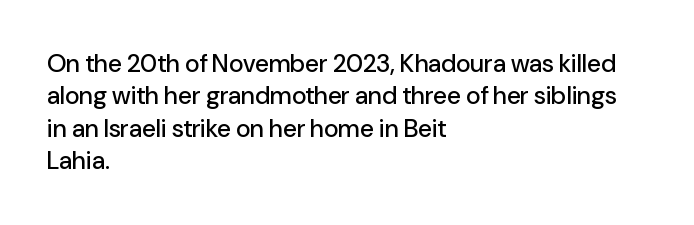
Is there much room between lines? A standard amount, neither cramped nor airy. The passage shown is not underscored anywhere. Visually the block forms a straight wall on the left and a jagged coastline on the right. The lettering holds an erect, upright posture throughout. This rendering leaves character spacing at its baseline value.
